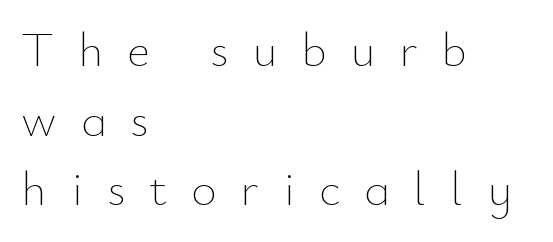
{"italic": "no", "bold": "no", "weight": "thin", "width": "normal", "stroke_contrast": "low", "x_height": "small", "monospaced": "no", "underline": "no", "align": "left", "line_spacing": "normal", "line_spacing_ratio": 1.42, "letter_spacing": "wide", "letter_spacing_em": 0.49, "glyph_px": 49}
